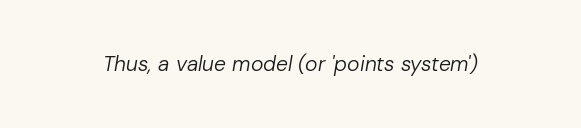
{"italic": "yes", "lean": "right", "slant_degrees": 10, "bold": "no", "underline": "no", "letter_spacing": "normal", "letter_spacing_em": 0.0, "glyph_px": 21}
